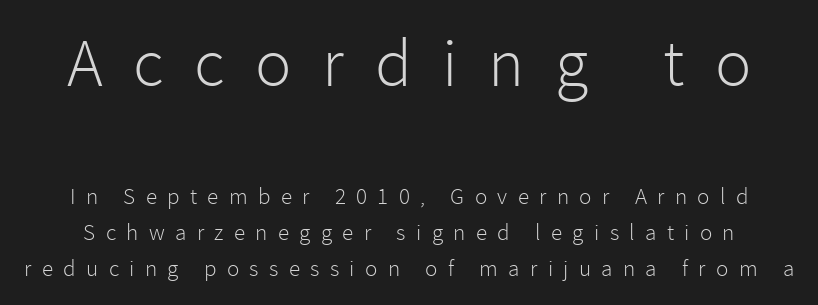
Q: Is the text bold? A: No.
Q: Is the text italic (slanted)? A: No, it is upright.
Q: Is the typeface a serif or a sans-serif typeface? A: Sans-serif.
Q: Is the text underlined? A: No.
Q: Is the spacing between letters normal or unusually wide? A: Unusually wide.
Q: Is the spacing between lines tight, normal or loose? A: Normal.
Q: Which block of text is set in a larger size, the first (top) or the second (bottom)? A: The first (top) one.
Q: Width (condensed, normal, or wide)? A: Normal.
Q: Stroke contrast? A: Low.
Q: x-height? A: Medium.
Q: Monospaced? A: No.
